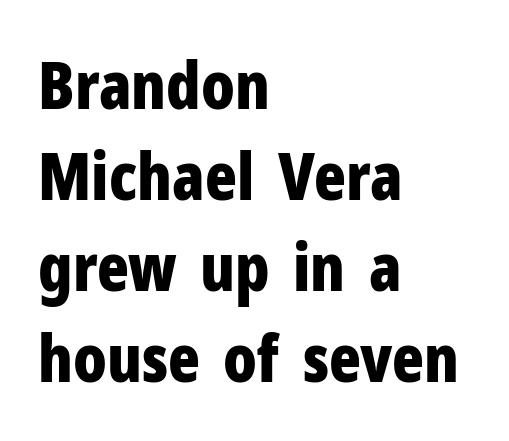
The image shows 66 px bold, condensed sans-serif type, upright; set left-aligned, normal line spacing (1.38x), normal letter spacing, not underlined; low stroke contrast and a medium x-height.
